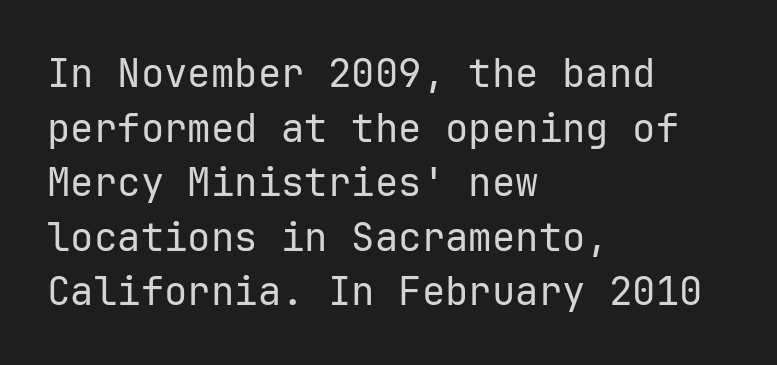
No chunkiness to these letters — they're not bold. Descenders hang freely into open space. Evenly set lines give the paragraph a standard silhouette. Reading down the block, your eye returns to a fixed left position each line.
